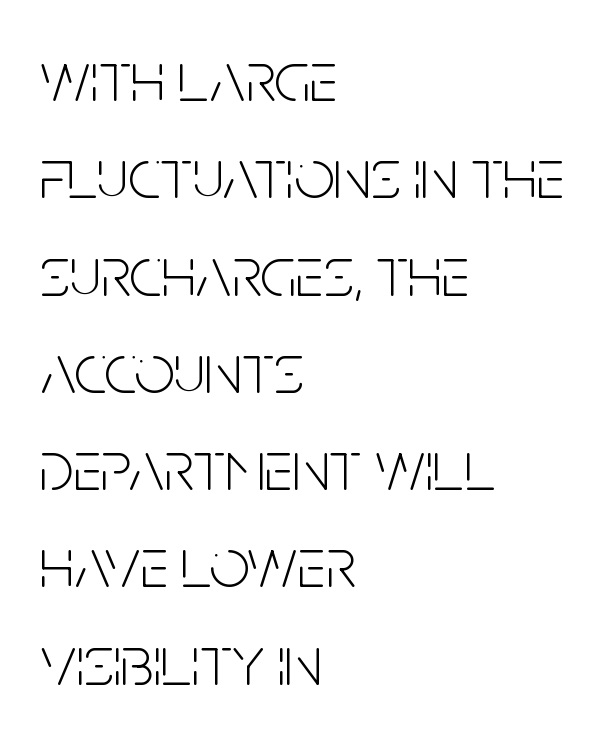
The image shows 71 px light, condensed sans-serif type, upright; set left-aligned, normal line spacing (1.37x), normal letter spacing, not underlined; low stroke contrast and a large x-height.
